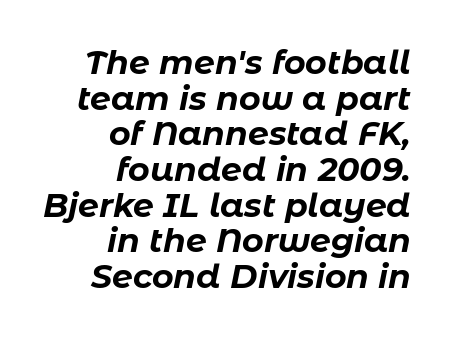
{"italic": "yes", "lean": "right", "slant_degrees": 11, "bold": "yes", "weight": "bold", "width": "normal", "stroke_contrast": "low", "x_height": "medium", "monospaced": "no", "underline": "no", "align": "right", "line_spacing": "tight", "line_spacing_ratio": 1.08, "letter_spacing": "normal", "letter_spacing_em": 0.0, "glyph_px": 33}
